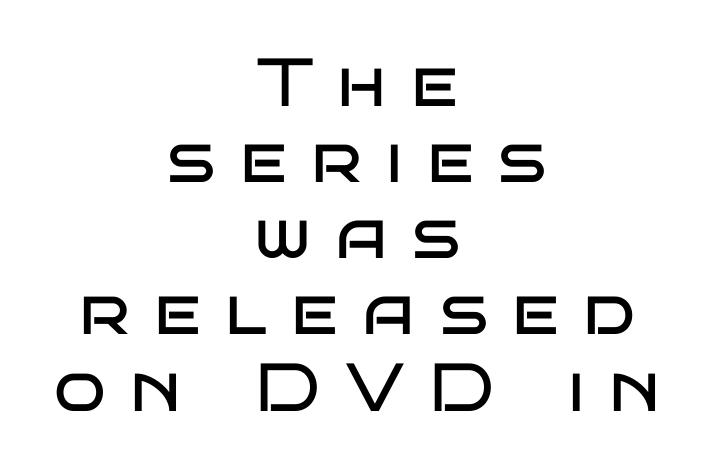
{"serif": "no", "italic": "no", "bold": "no", "weight": "regular", "width": "wide", "stroke_contrast": "low", "x_height": "large", "monospaced": "no", "underline": "no", "align": "center", "line_spacing": "tight", "line_spacing_ratio": 1.12, "letter_spacing": "wide", "letter_spacing_em": 0.36, "glyph_px": 68}
